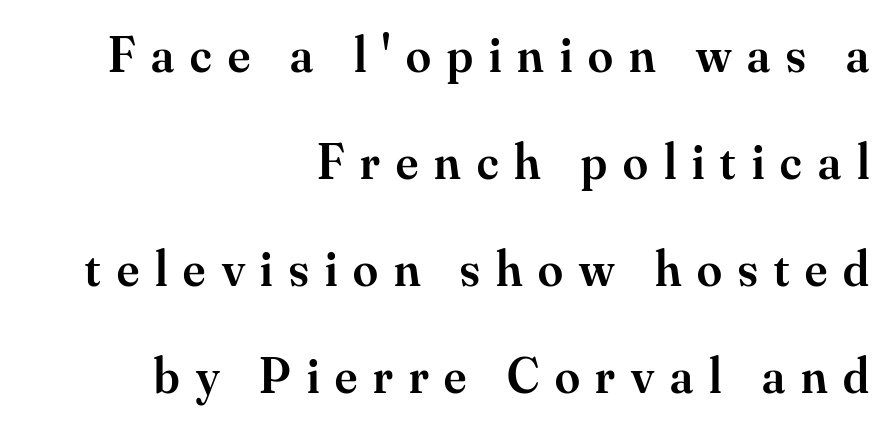
{"serif": "yes", "italic": "no", "bold": "semi", "weight": "semibold", "width": "normal", "stroke_contrast": "medium", "x_height": "small", "monospaced": "no", "underline": "no", "align": "right", "line_spacing": "loose", "line_spacing_ratio": 2.14, "letter_spacing": "wide", "letter_spacing_em": 0.32, "glyph_px": 50}
